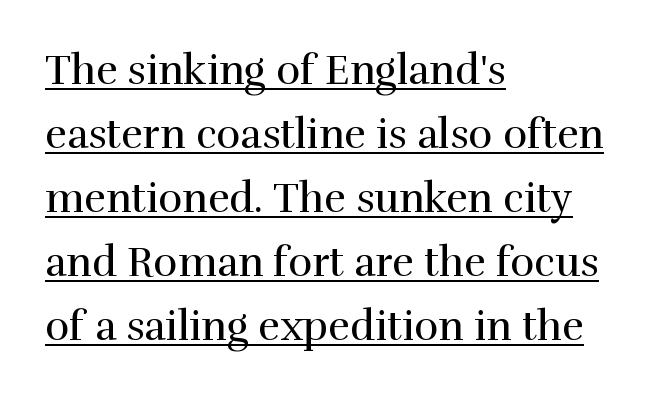
Nobody touched the tracking dial on this one. Casual observation: everything's shoved over to the left. The face used here is proportionally spaced, like ordinary book or web type. The rendering uses a moderate line-height, typical for paragraphs. Are there feet on the stems? There are — it's a serif.
